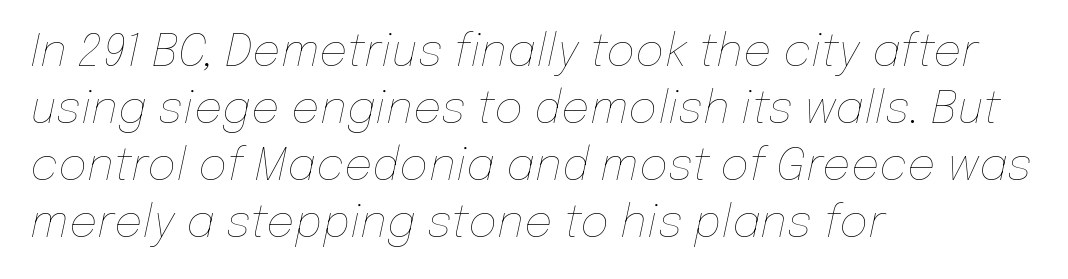
Q: Is the text bold? A: No.
Q: Is the text italic (slanted)? A: Yes, it leans right by about 12 degrees.
Q: Is the text underlined? A: No.
Q: How is the paragraph aligned? A: Left-aligned.
Q: Is the spacing between letters normal or unusually wide? A: Normal.
Q: Is the spacing between lines tight, normal or loose? A: Normal.
Q: Width (condensed, normal, or wide)? A: Normal.
Q: Stroke contrast? A: Low.
Q: x-height? A: Medium.
Q: Monospaced? A: No.
